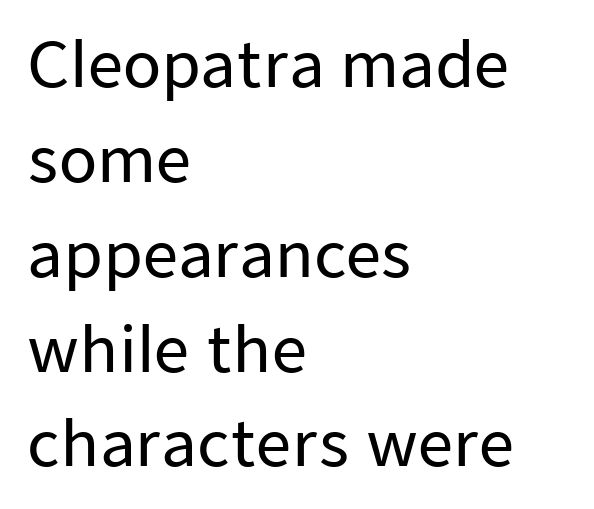
The image shows 62 px sans-serif type, upright; set left-aligned, normal line spacing (1.53x), normal letter spacing, not underlined; low stroke contrast and a medium x-height.
